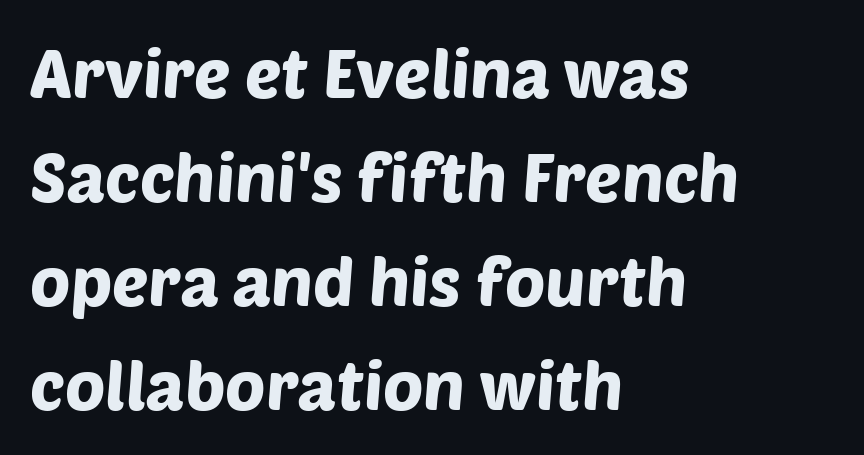
{"serif": "no", "width": "normal", "stroke_contrast": "low", "x_height": "large", "monospaced": "no", "underline": "no", "align": "left", "line_spacing": "normal", "line_spacing_ratio": 1.53, "letter_spacing": "normal", "letter_spacing_em": 0.0, "glyph_px": 68}
